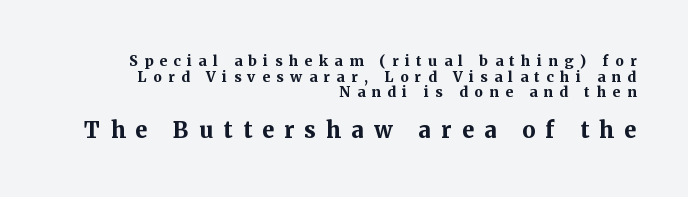
Q: Is the text bold? A: Yes.
Q: Is the text italic (slanted)? A: No, it is upright.
Q: Is the text underlined? A: No.
Q: How is the paragraph aligned? A: Right-aligned.
Q: Is the spacing between letters normal or unusually wide? A: Unusually wide.
Q: Is the spacing between lines tight, normal or loose? A: Tight.
Q: Which block of text is set in a larger size, the first (top) or the second (bottom)? A: The second (bottom) one.
